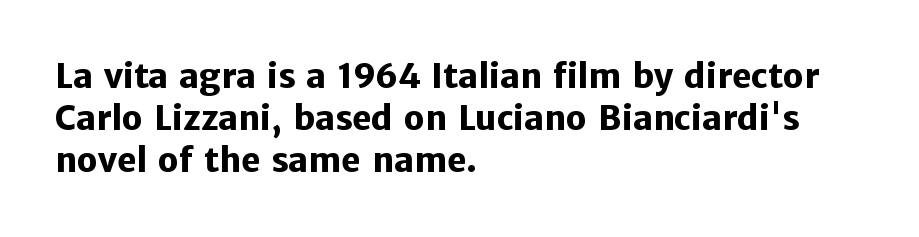
Is there much room between lines? A standard amount, neither cramped nor airy. Descender tails drop into unmarked territory. Think of a printed novel: that variable character pitch is what you see here. The type sits square on the baseline with zero lean.
